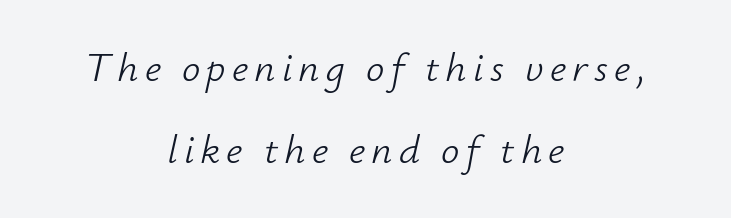
Q: Is the text bold? A: No.
Q: Is the text italic (slanted)? A: Yes, it leans right by about 12 degrees.
Q: Is the text underlined? A: No.
Q: How is the paragraph aligned? A: Centered.
Q: Is the spacing between lines tight, normal or loose? A: Loose.
Q: Width (condensed, normal, or wide)? A: Normal.
Q: Stroke contrast? A: Low.
Q: x-height? A: Small.
Q: Monospaced? A: No.
